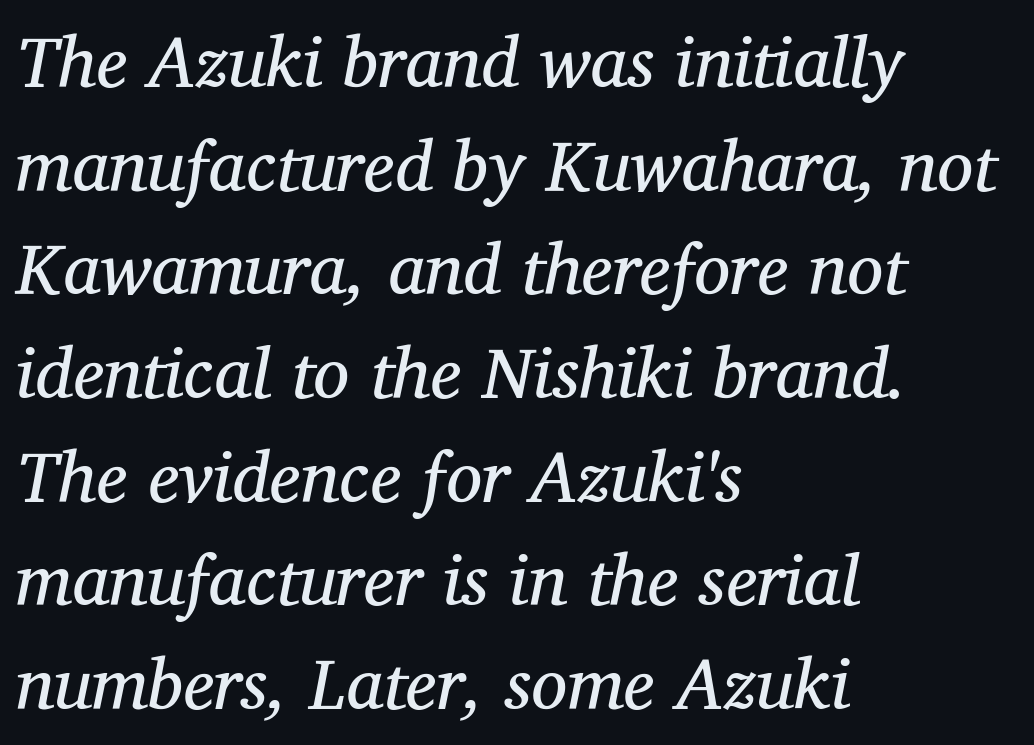
The image shows 72 px regular-weight serif type, italic (leaning right); set left-aligned, normal line spacing (1.44x), normal letter spacing, not underlined; medium stroke contrast and a medium x-height.
